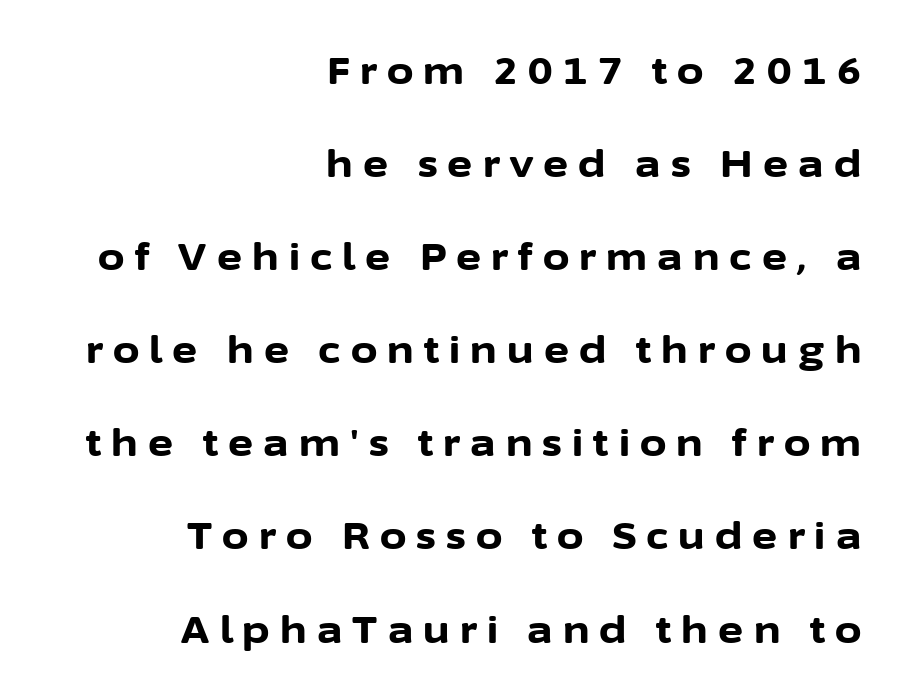
The image shows 38 px bold sans-serif type, upright; set right-aligned, loose line spacing (2.45x), unusually wide letter spacing (+0.27 em), not underlined; low stroke contrast and a medium x-height.
